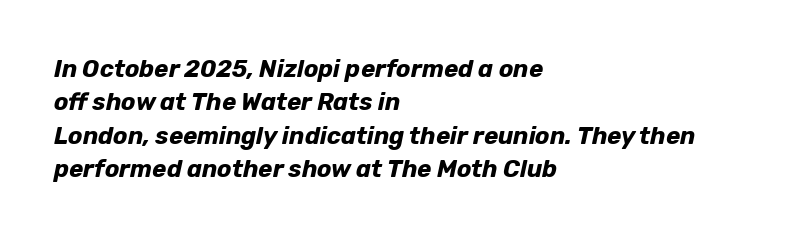
{"italic": "yes", "lean": "right", "slant_degrees": 12, "bold": "yes", "underline": "no", "align": "left", "line_spacing": "normal", "line_spacing_ratio": 1.39, "letter_spacing": "normal", "letter_spacing_em": 0.0, "glyph_px": 24}
